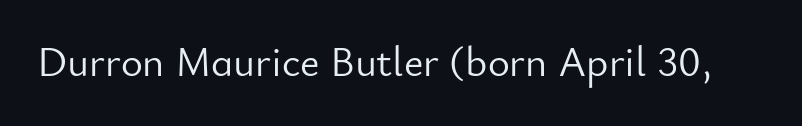
The gaps between neighbouring characters are ordinary and unremarkable. Weight: regular or lighter. Nothing sits at the stroke ends, so this counts as sans-serif. Is this a fixed-width face? No — the glyphs have proportional, varying widths. Vertical strokes here are truly vertical.
